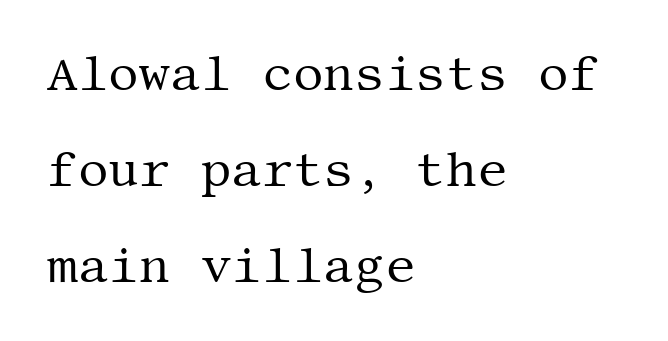
The image shows 48 px regular-weight serif type, upright; set left-aligned, loose line spacing (2.0x), normal letter spacing, not underlined; medium stroke contrast and a large x-height.
